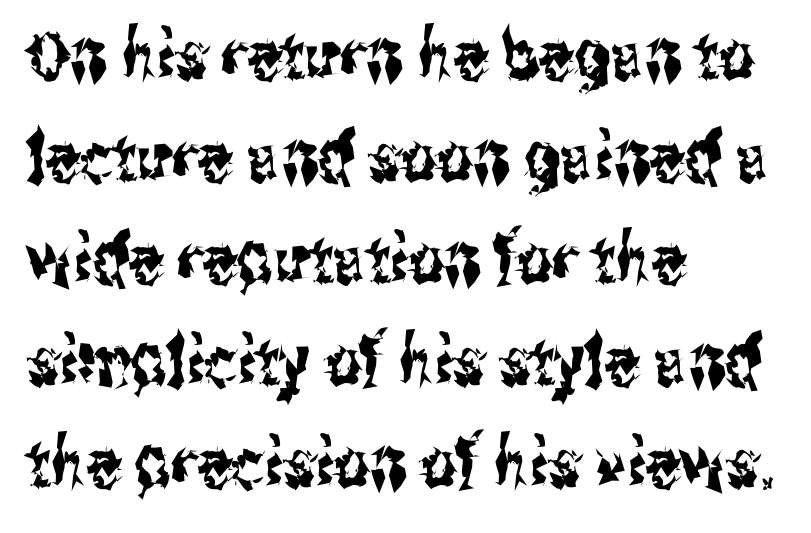
The image shows 69 px condensed sans-serif type, upright; set left-aligned, normal line spacing (1.48x), normal letter spacing, not underlined; medium stroke contrast and a medium x-height.
